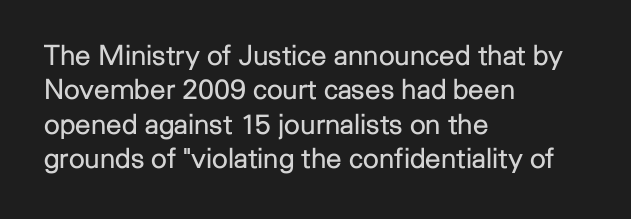
The line texture is even and compact thanks to regular tracking. Is the type heavy? It reads as light-to-regular instead. The typography opts for an upright posture over an oblique one. The foot of each line stays bare and open. The lines are quadded left. Think of a printed novel: that variable character pitch is what you see here.
